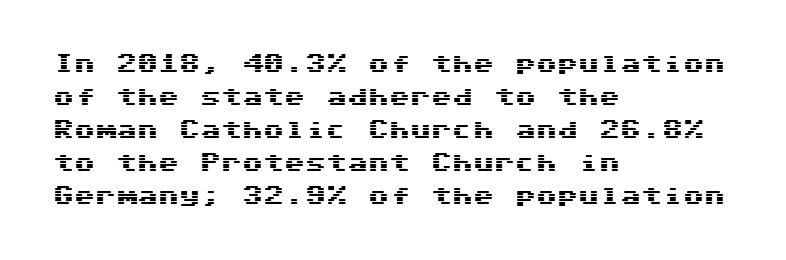
The image shows 21 px text type, upright; set left-aligned, normal line spacing (1.57x), normal letter spacing, not underlined.
